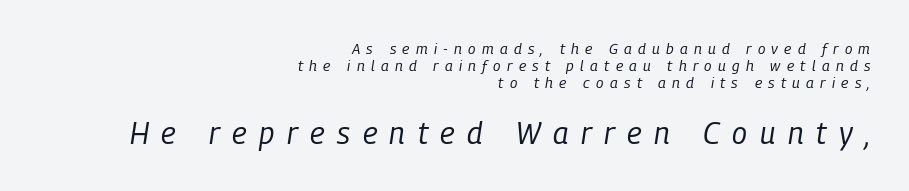
The image shows 30 px regular-weight, condensed type, italic (leaning right); set right-aligned, tight line spacing (1.14x), unusually wide letter spacing (+0.42 em), not underlined; the second (bottom) block is 2.0x larger; low stroke contrast and a medium x-height.
